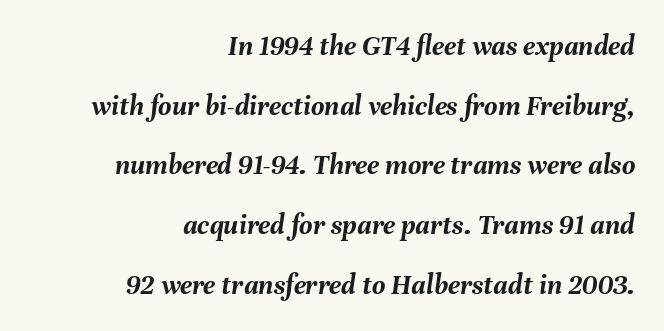
The leading is generous, giving the passage an open texture. This is oblique type, the kind used for emphasis or titles. I'd describe the lettering as bold — thick and assertive. Letter spacing: default. Proportional: the letters do not fall into vertical columns.
